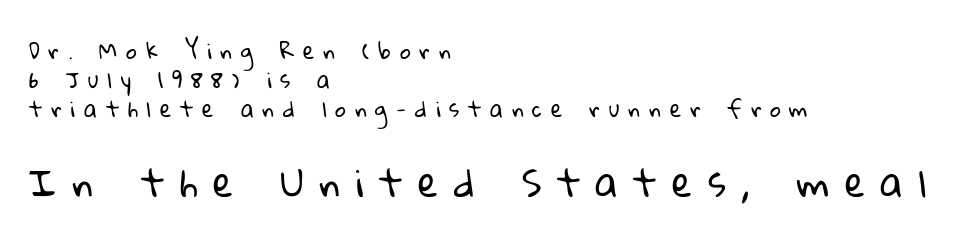
The image shows 37 px regular-weight sans-serif type; set left-aligned, normal line spacing (1.37x), unusually wide letter spacing (+0.42 em), not underlined; the second (bottom) block is 1.76x larger; low stroke contrast and a medium x-height.
